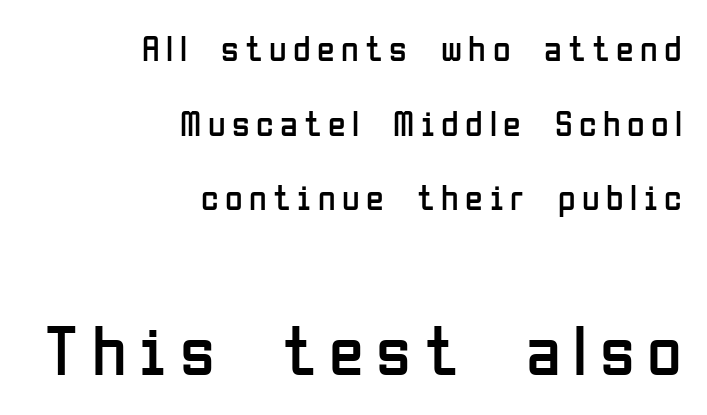
The image shows 71 px regular-weight, condensed sans-serif type, upright; set right-aligned, loose line spacing (2.07x), not underlined; the second (bottom) block is 1.97x larger; low stroke contrast and a medium x-height.
